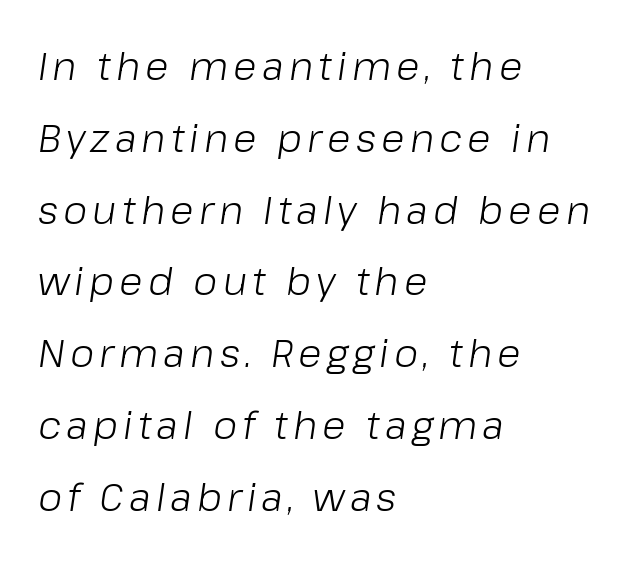
Q: Is the text bold? A: No.
Q: Is the text italic (slanted)? A: Yes, it leans right by about 8 degrees.
Q: Is the text underlined? A: No.
Q: How is the paragraph aligned? A: Left-aligned.
Q: Width (condensed, normal, or wide)? A: Normal.
Q: Stroke contrast? A: Low.
Q: x-height? A: Medium.
Q: Monospaced? A: No.
